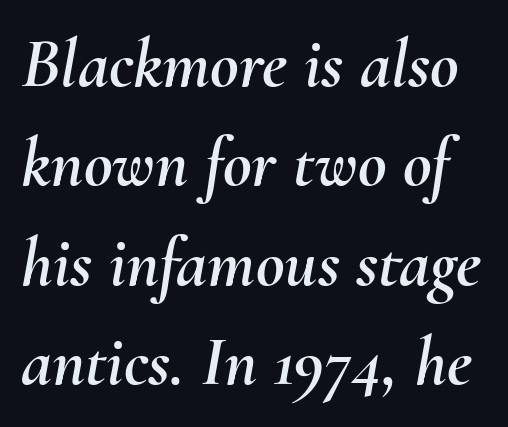
{"italic": "yes", "lean": "right", "slant_degrees": 10, "width": "normal", "stroke_contrast": "medium", "x_height": "small", "monospaced": "no", "underline": "no", "line_spacing": "normal", "line_spacing_ratio": 1.42, "letter_spacing": "normal", "letter_spacing_em": 0.0, "glyph_px": 70}
